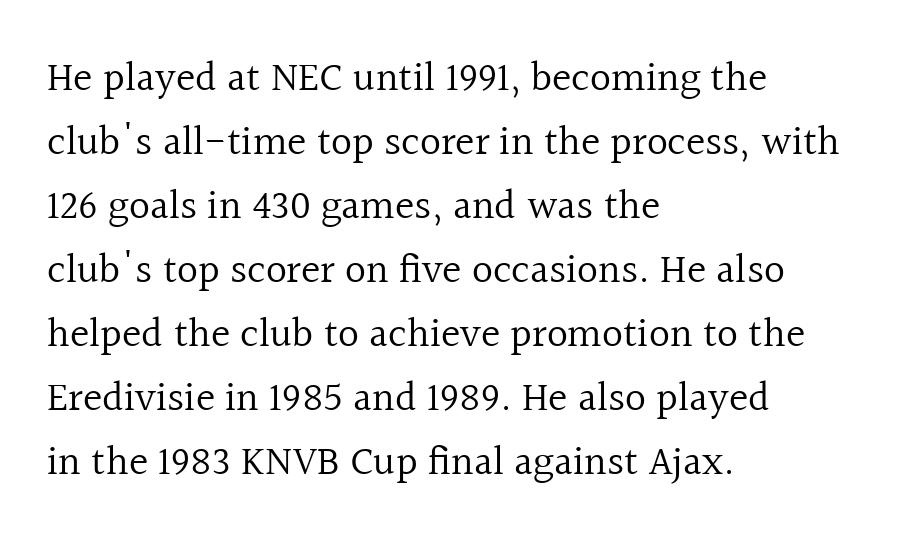
{"serif": "yes", "italic": "no", "bold": "no", "weight": "regular", "width": "normal", "x_height": "medium", "monospaced": "no", "underline": "no", "align": "left", "line_spacing": "normal", "line_spacing_ratio": 1.56, "letter_spacing": "normal", "letter_spacing_em": 0.0, "glyph_px": 41}
